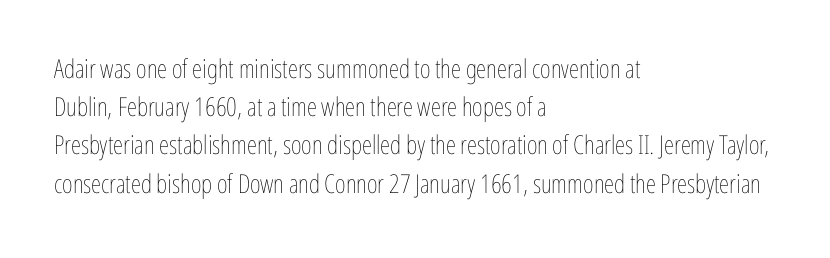
Q: Is the text bold? A: No.
Q: Is the text italic (slanted)? A: No, it is upright.
Q: Is the text underlined? A: No.
Q: How is the paragraph aligned? A: Left-aligned.
Q: Is the spacing between letters normal or unusually wide? A: Normal.
Q: Is the spacing between lines tight, normal or loose? A: Normal.
